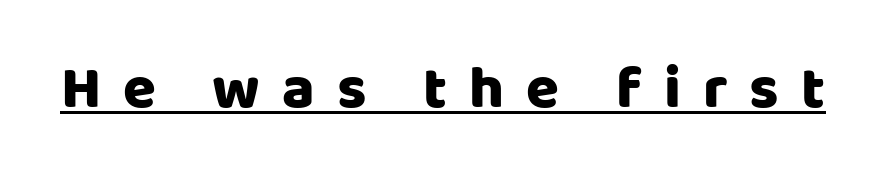
{"serif": "no", "italic": "no", "bold": "yes", "weight": "heavy", "width": "normal", "stroke_contrast": "low", "x_height": "large", "monospaced": "no", "underline": "yes", "letter_spacing": "wide", "letter_spacing_em": 0.37, "glyph_px": 60}
